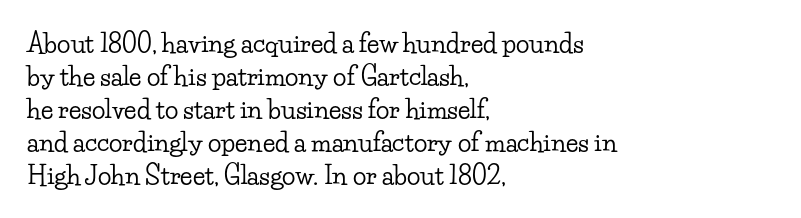
Every row of glyphs begins at an identical x-position on the left. Words appear dense and cohesive because spacing is normal. Unlike italic type, these characters show no tilt at all. Vertical spacing — default. Check under the words: just untouched page.
